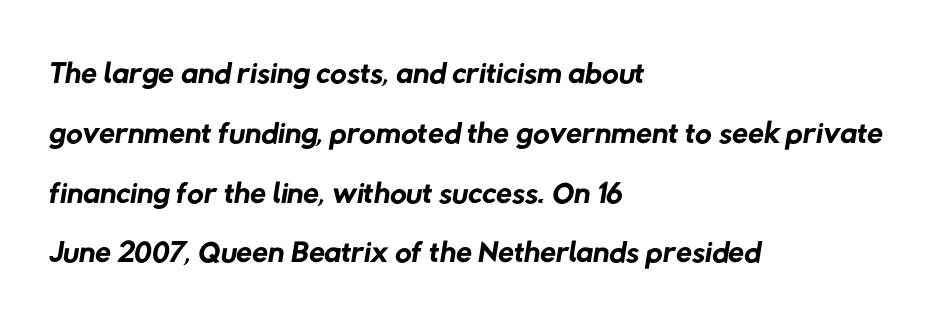
Successive baselines arrive at the customary interval. Is the letter spacing exaggerated? No — it looks like the ordinary default. Note the varied advance widths — an 'i' is clearly narrower than an 'm'. Beneath every word, the page is bare. Counters stay open thanks to moderate or lighter strokes. The rag falls on the right side of this text block.
